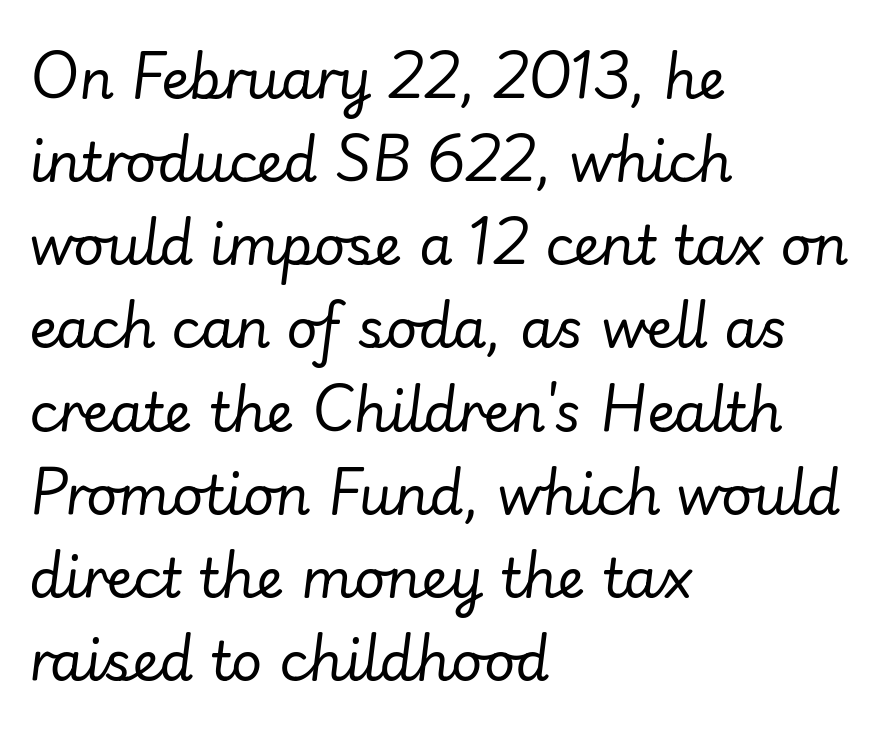
The image shows 54 px regular-weight type, italic (leaning right); set left-aligned, normal line spacing (1.54x), normal letter spacing, not underlined; low stroke contrast and a small x-height.
